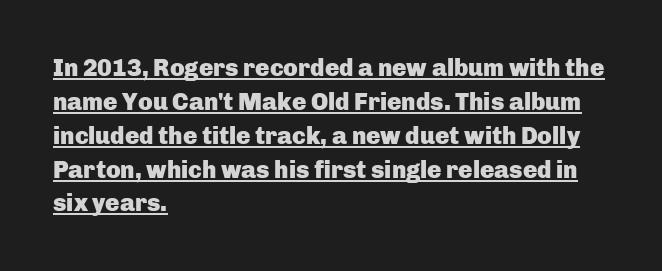
{"italic": "no", "bold": "yes", "underline": "yes", "align": "left", "line_spacing": "normal", "line_spacing_ratio": 1.41, "letter_spacing": "normal", "letter_spacing_em": 0.0, "glyph_px": 24}
